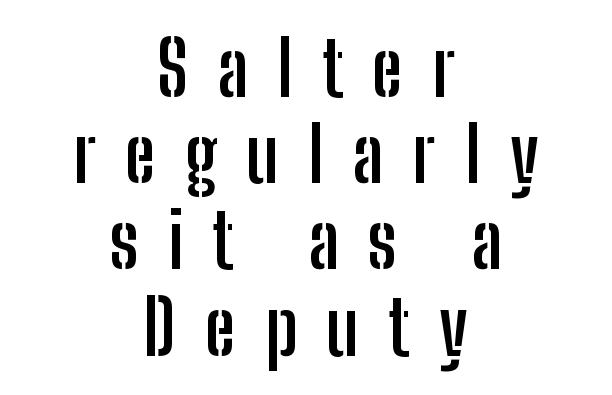
The block of text is dense from top to bottom, with scant space between rows. A typesetter would call this proportional, since set widths differ per character. Casual observation: everything's sitting right in the middle. Glyph-to-glyph distance is far greater than everyday printed text. Underline: absent. This rendering employs a face without finishing strokes, i.e., a sans-serif.
